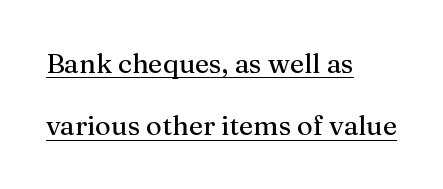
Q: Is the text italic (slanted)? A: No, it is upright.
Q: Is the text underlined? A: Yes.
Q: How is the paragraph aligned? A: Left-aligned.
Q: Is the spacing between letters normal or unusually wide? A: Normal.
Q: Is the spacing between lines tight, normal or loose? A: Loose.
